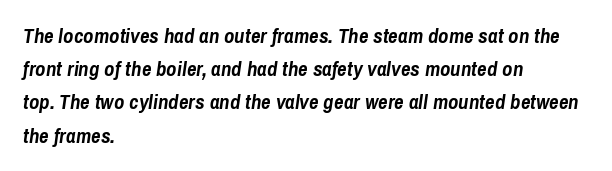
{"italic": "yes", "lean": "right", "slant_degrees": 8, "bold": "yes", "underline": "no", "align": "left", "line_spacing": "normal", "line_spacing_ratio": 1.58, "letter_spacing": "normal", "letter_spacing_em": 0.0, "glyph_px": 21}
